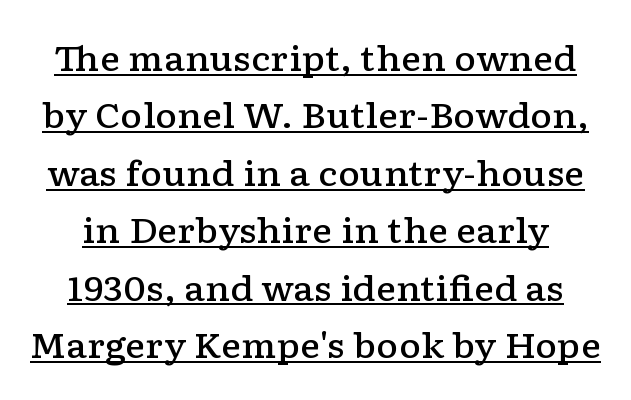
Q: Is the text bold? A: Semi-bold.
Q: Is the text italic (slanted)? A: No, it is upright.
Q: Is the typeface a serif or a sans-serif typeface? A: Serif.
Q: Is the text underlined? A: Yes.
Q: Is the spacing between letters normal or unusually wide? A: Normal.
Q: Is the spacing between lines tight, normal or loose? A: Normal.
Q: Width (condensed, normal, or wide)? A: Wide.
Q: Stroke contrast? A: Low.
Q: x-height? A: Medium.
Q: Monospaced? A: No.
